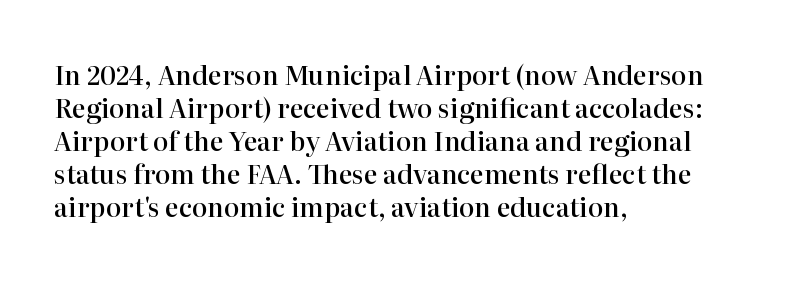
The image shows 26 px text type, upright; set left-aligned, normal line spacing (1.27x), normal letter spacing, not underlined.
